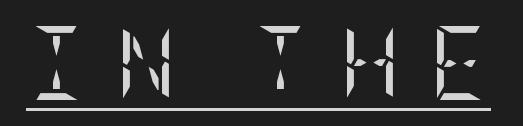
The image shows 74 px regular-weight, condensed serif type, upright; set unusually wide letter spacing (+0.4 em), underlined; low stroke contrast and a large x-height.
